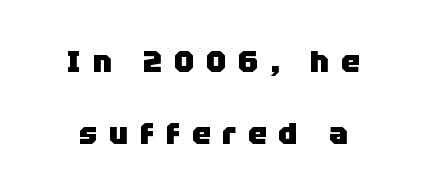
The image shows 31 px heavy sans-serif type, upright; set centered, loose line spacing (2.33x), unusually wide letter spacing (+0.38 em), not underlined; low stroke contrast and a large x-height.
